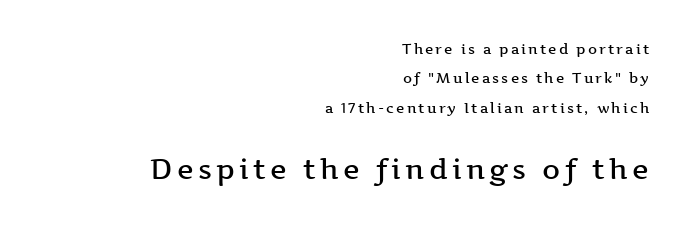
{"serif": "yes", "italic": "no", "bold": "semi", "weight": "semibold", "width": "wide", "stroke_contrast": "medium", "x_height": "medium", "monospaced": "no", "underline": "no", "align": "right", "line_spacing": "loose", "line_spacing_ratio": 2.1, "larger_block": "second", "size_ratio": 2.0, "glyph_px": 28}
